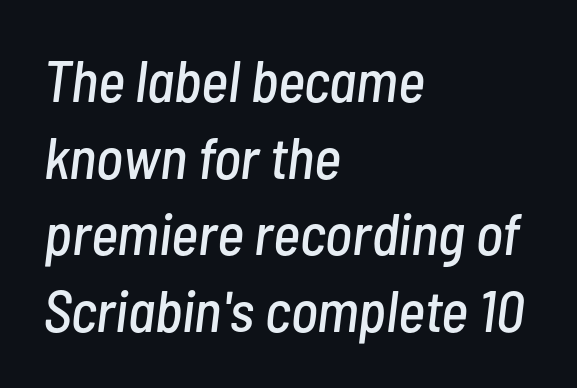
No word sits above an underline. Here the designer chose a conventional face with non-uniform glyph widths. This sample uses plain, unmodified letter spacing. The font's italic variant was chosen for this text. Visually the block forms a straight wall on the left and a jagged coastline on the right.
